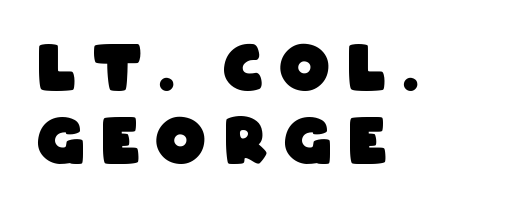
The image shows 63 px heavy, condensed sans-serif type; set left-aligned, line spacing 1.16x, unusually wide letter spacing (+0.27 em), not underlined; low stroke contrast and a large x-height.
